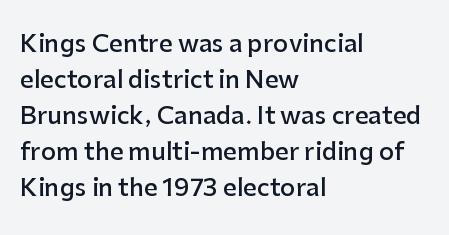
{"italic": "no", "bold": "semi", "underline": "no", "align": "left", "line_spacing": "normal", "line_spacing_ratio": 1.5, "letter_spacing": "normal", "letter_spacing_em": 0.0, "glyph_px": 24}
